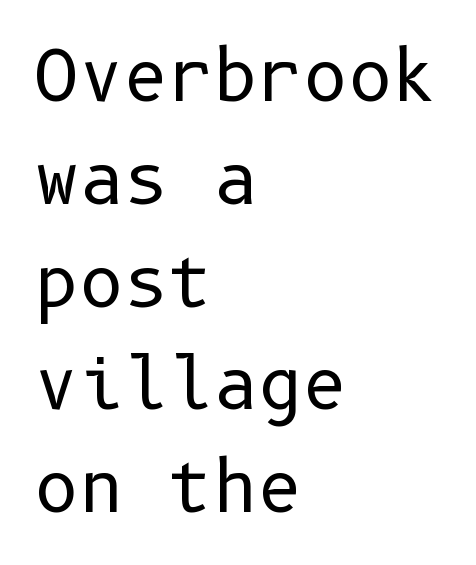
{"serif": "no", "italic": "no", "bold": "no", "weight": "regular", "width": "normal", "stroke_contrast": "low", "x_height": "medium", "underline": "no", "align": "left", "line_spacing": "normal", "line_spacing_ratio": 1.49, "letter_spacing": "normal", "letter_spacing_em": 0.0, "glyph_px": 69}
